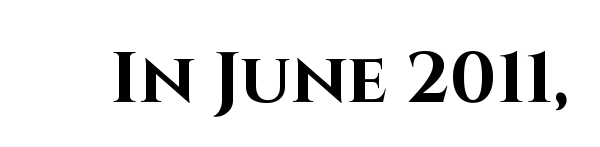
{"serif": "no", "italic": "no", "bold": "yes", "weight": "bold", "width": "normal", "stroke_contrast": "high", "x_height": "large", "monospaced": "no", "underline": "no", "letter_spacing": "normal", "letter_spacing_em": 0.0, "glyph_px": 72}
